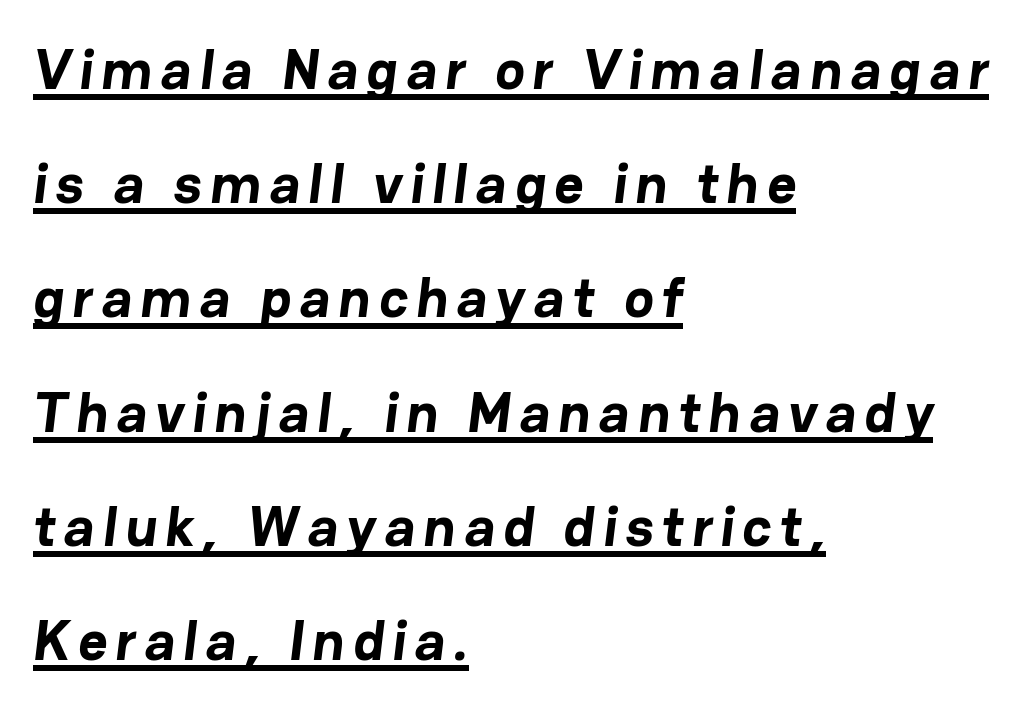
{"serif": "no", "bold": "yes", "weight": "bold", "width": "normal", "stroke_contrast": "low", "x_height": "medium", "monospaced": "no", "underline": "yes", "align": "left", "line_spacing": "loose", "line_spacing_ratio": 2.04, "glyph_px": 56}
